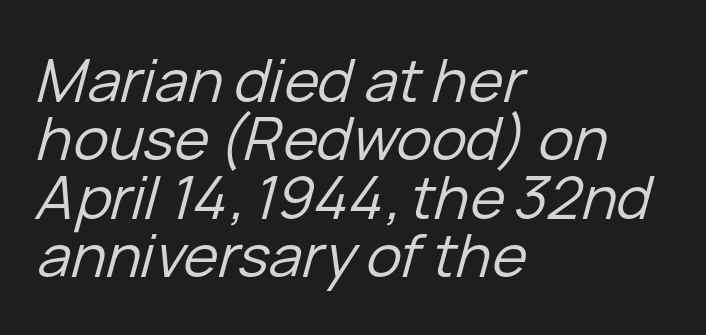
Heft: none added — not bold. Italic? Definitely — the glyphs are oblique. The horizontal fit of the characters is conventional and even. The space directly below the letters is spotless. Regarding leading, the lines here are crowded together. Line starts are locked; line ends wander.
